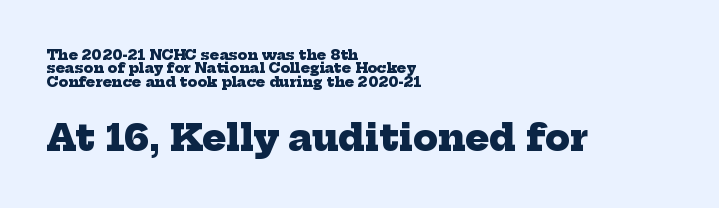
Q: Is the text bold? A: Yes.
Q: Is the typeface a serif or a sans-serif typeface? A: Serif.
Q: Is the text underlined? A: No.
Q: How is the paragraph aligned? A: Left-aligned.
Q: Is the spacing between letters normal or unusually wide? A: Normal.
Q: Is the spacing between lines tight, normal or loose? A: Tight.
Q: Which block of text is set in a larger size, the first (top) or the second (bottom)? A: The second (bottom) one.
Q: Width (condensed, normal, or wide)? A: Normal.
Q: Stroke contrast? A: Low.
Q: x-height? A: Medium.
Q: Monospaced? A: No.
